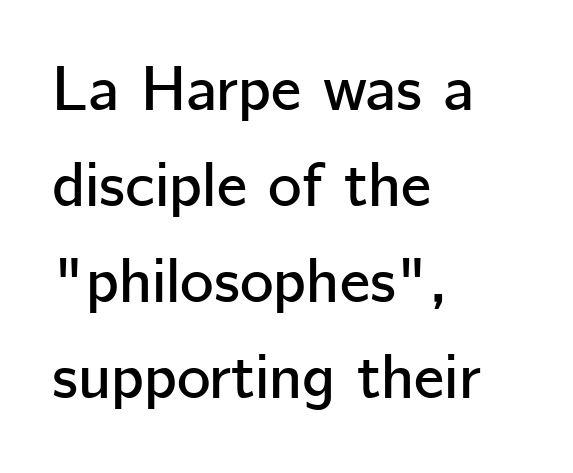
The image shows 64 px sans-serif type, upright; set left-aligned, normal line spacing (1.5x), normal letter spacing, not underlined; low stroke contrast and a medium x-height.
